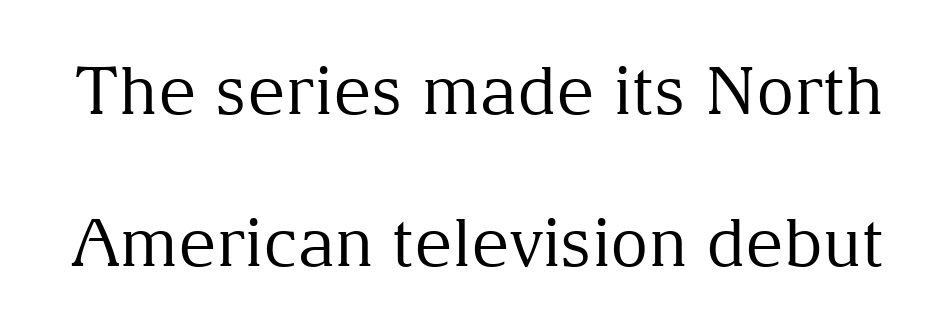
The image shows 66 px regular-weight serif type, upright; set loose line spacing (2.31x), normal letter spacing, not underlined; medium stroke contrast and a medium x-height.
